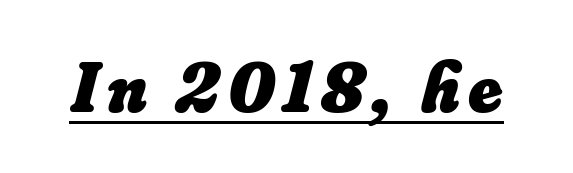
Q: Is the text bold? A: Yes.
Q: Is the text italic (slanted)? A: Yes, it leans right by about 16 degrees.
Q: Is the text underlined? A: Yes.
Q: Width (condensed, normal, or wide)? A: Normal.
Q: Stroke contrast? A: Low.
Q: x-height? A: Small.
Q: Monospaced? A: No.
